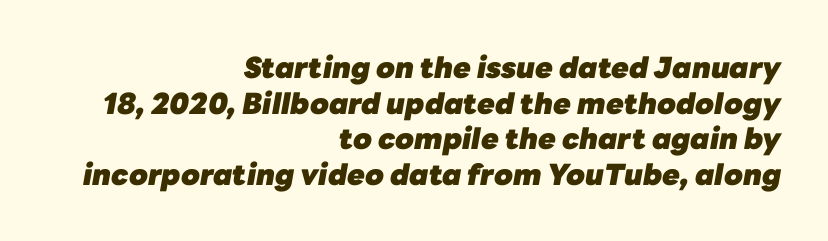
{"italic": "yes", "lean": "right", "slant_degrees": 10, "bold": "yes", "weight": "heavy", "width": "normal", "stroke_contrast": "low", "x_height": "medium", "monospaced": "no", "underline": "no", "align": "right", "line_spacing_ratio": 1.23, "letter_spacing": "normal", "letter_spacing_em": 0.0, "glyph_px": 29}
